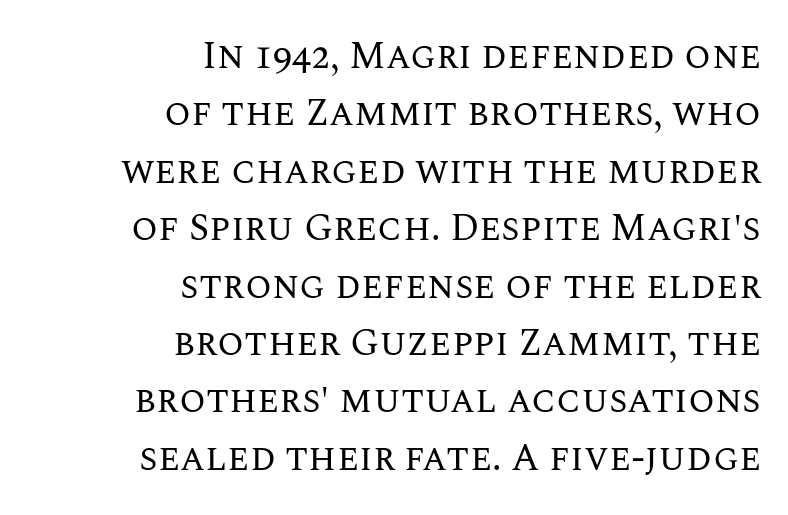
{"italic": "no", "bold": "no", "weight": "regular", "width": "normal", "stroke_contrast": "medium", "x_height": "large", "monospaced": "no", "underline": "no", "align": "right", "line_spacing": "normal", "line_spacing_ratio": 1.51, "letter_spacing": "normal", "letter_spacing_em": 0.0, "glyph_px": 38}
